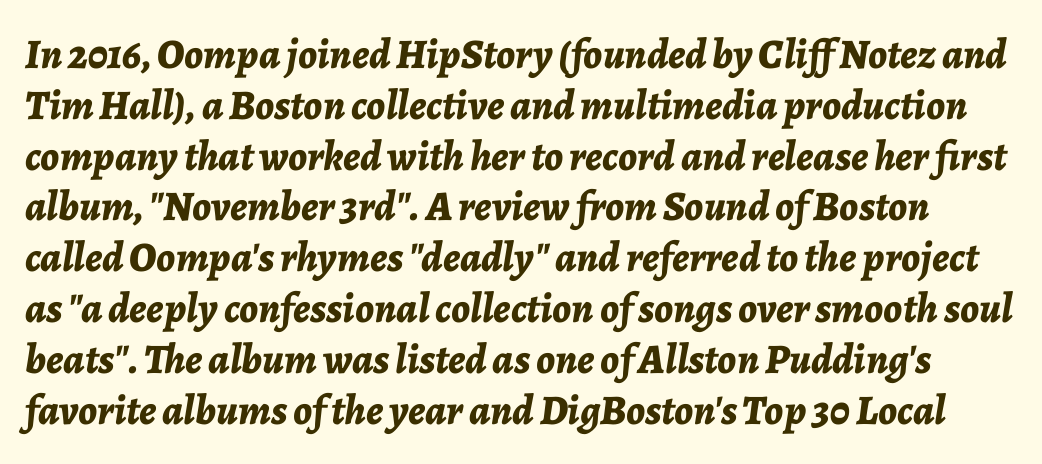
{"italic": "yes", "lean": "right", "slant_degrees": 7, "bold": "yes", "weight": "bold", "width": "normal", "stroke_contrast": "low", "x_height": "medium", "monospaced": "no", "underline": "no", "line_spacing_ratio": 1.21, "letter_spacing": "normal", "letter_spacing_em": 0.0, "glyph_px": 42}
